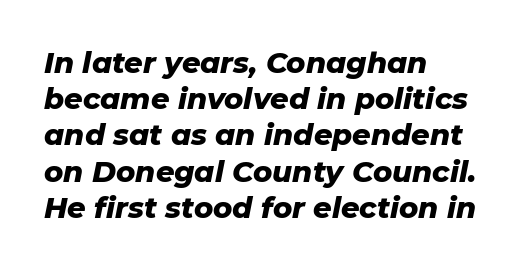
The image shows 29 px heavy type, italic (leaning right); set left-aligned, normal line spacing (1.25x), normal letter spacing, not underlined; low stroke contrast and a medium x-height.
